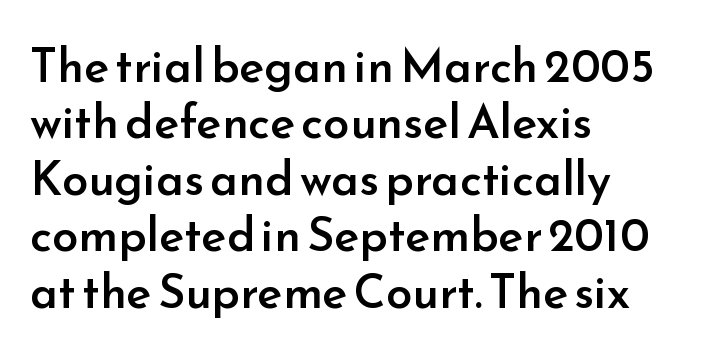
The image shows 47 px semibold sans-serif type, upright; set left-aligned, line spacing 1.2x, normal letter spacing, not underlined; low stroke contrast and a small x-height.
